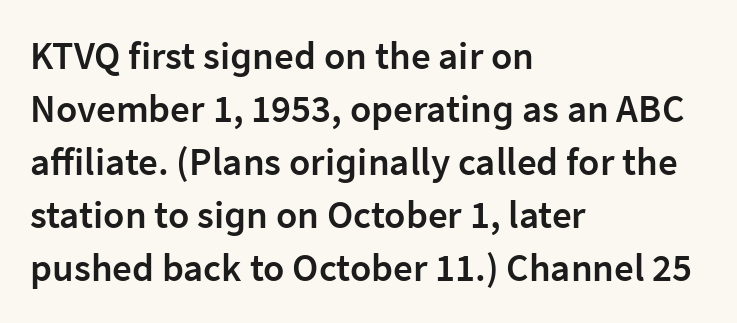
The image shows 39 px semibold sans-serif type, upright; set left-aligned, normal line spacing (1.36x), normal letter spacing, not underlined; low stroke contrast and a medium x-height.
